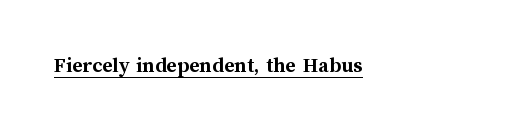
The face used here is rendered with its standard letterfit. These lines were composed using upright roman letters. Strokes here are thick enough to call this a true bold. Is there an underline? Yes — a line sits under the letters.
